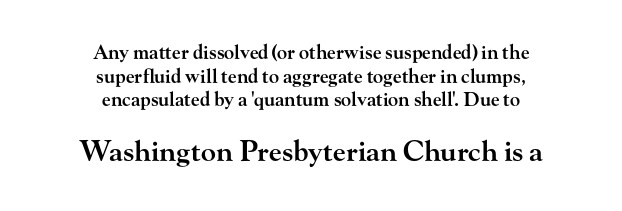
Q: Is the text bold? A: Semi-bold.
Q: Is the text italic (slanted)? A: No, it is upright.
Q: Is the typeface a serif or a sans-serif typeface? A: Serif.
Q: Is the text underlined? A: No.
Q: How is the paragraph aligned? A: Centered.
Q: Is the spacing between letters normal or unusually wide? A: Normal.
Q: Which block of text is set in a larger size, the first (top) or the second (bottom)? A: The second (bottom) one.
Q: Width (condensed, normal, or wide)? A: Wide.
Q: Stroke contrast? A: High.
Q: x-height? A: Small.
Q: Monospaced? A: No.
